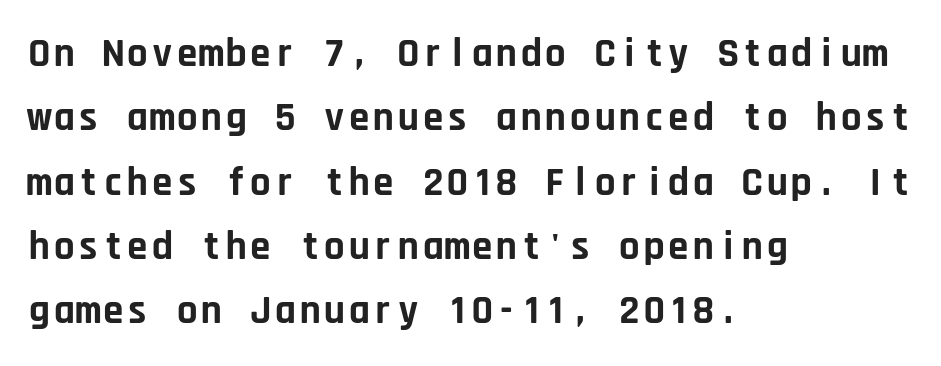
The image shows 41 px bold sans-serif type, upright, monospaced; set left-aligned, normal line spacing (1.57x), normal letter spacing, not underlined; low stroke contrast and a large x-height.
